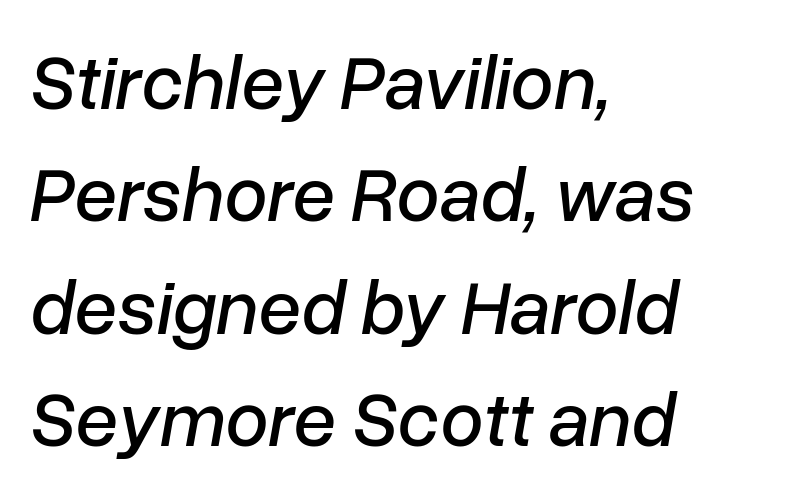
The line-height multiplier appears to be the usual default. The words here are not underlined. Reading down the block, your eye returns to a fixed left position each line. Italic: yes, the glyphs are oblique.
